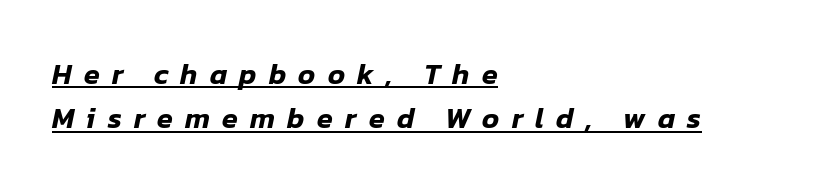
Q: Is the text italic (slanted)? A: Yes, it leans right by about 12 degrees.
Q: Is the text underlined? A: Yes.
Q: How is the paragraph aligned? A: Left-aligned.
Q: Is the spacing between letters normal or unusually wide? A: Unusually wide.
Q: Is the spacing between lines tight, normal or loose? A: Normal.
Q: Width (condensed, normal, or wide)? A: Normal.
Q: Stroke contrast? A: Low.
Q: x-height? A: Medium.
Q: Monospaced? A: No.
